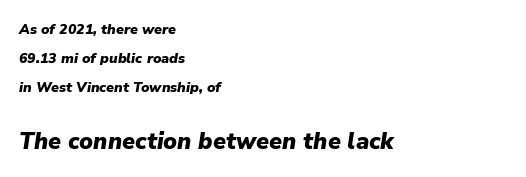
A typesetter would call this leading open, well beyond the default. The glyphs look as if they've been sheared to an angle. Short and long lines alike share a common starting point at left. The line texture is even and compact thanks to regular tracking. The space directly below the letters is spotless. The second block has been scaled up relative to the first.
